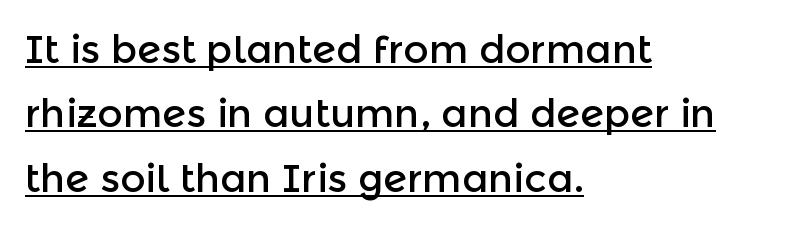
Q: Is the text italic (slanted)? A: No, it is upright.
Q: Is the typeface a serif or a sans-serif typeface? A: Sans-serif.
Q: Is the text underlined? A: Yes.
Q: How is the paragraph aligned? A: Left-aligned.
Q: Is the spacing between letters normal or unusually wide? A: Normal.
Q: Is the spacing between lines tight, normal or loose? A: Normal.
Q: Width (condensed, normal, or wide)? A: Normal.
Q: x-height? A: Medium.
Q: Monospaced? A: No.
